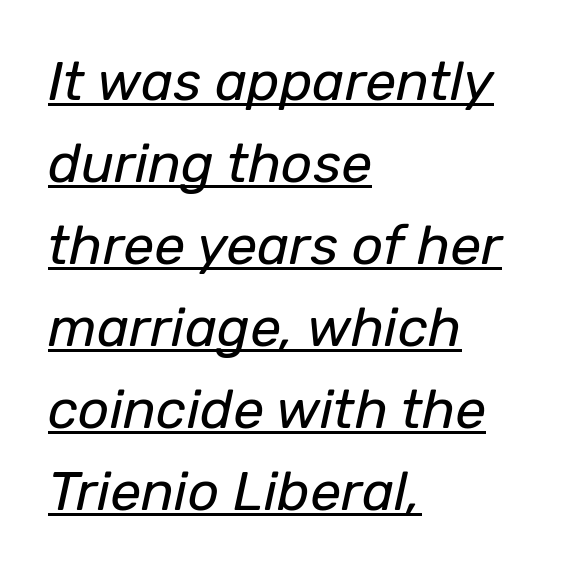
The image shows 55 px regular-weight type, italic (leaning right); set left-aligned, normal line spacing (1.49x), normal letter spacing, underlined; low stroke contrast and a medium x-height.
